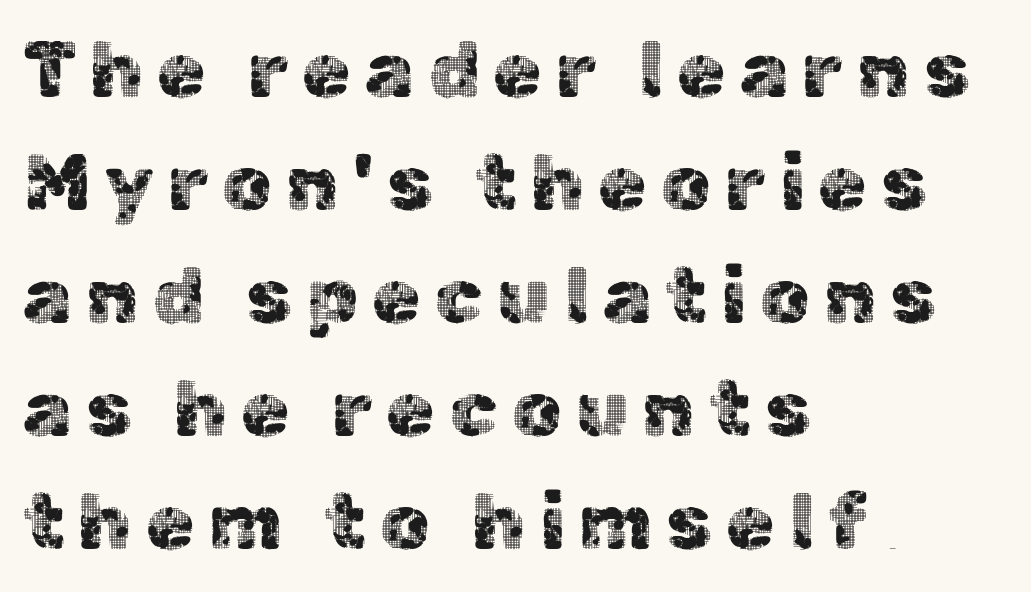
Q: Is the text italic (slanted)? A: No, it is upright.
Q: Is the typeface a serif or a sans-serif typeface? A: Sans-serif.
Q: Is the text underlined? A: No.
Q: How is the paragraph aligned? A: Left-aligned.
Q: Is the spacing between lines tight, normal or loose? A: Normal.
Q: Width (condensed, normal, or wide)? A: Normal.
Q: x-height? A: Medium.
Q: Monospaced? A: No.
